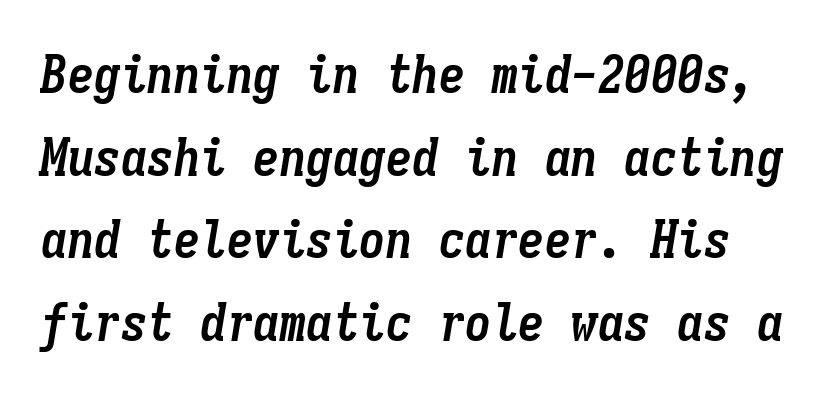
Q: Is the text bold? A: Yes.
Q: Is the text italic (slanted)? A: Yes, it leans right by about 9 degrees.
Q: Is the text underlined? A: No.
Q: Is the spacing between letters normal or unusually wide? A: Normal.
Q: Is the spacing between lines tight, normal or loose? A: Normal.
Q: Width (condensed, normal, or wide)? A: Condensed.
Q: Stroke contrast? A: Low.
Q: x-height? A: Medium.
Q: Monospaced? A: Yes.
